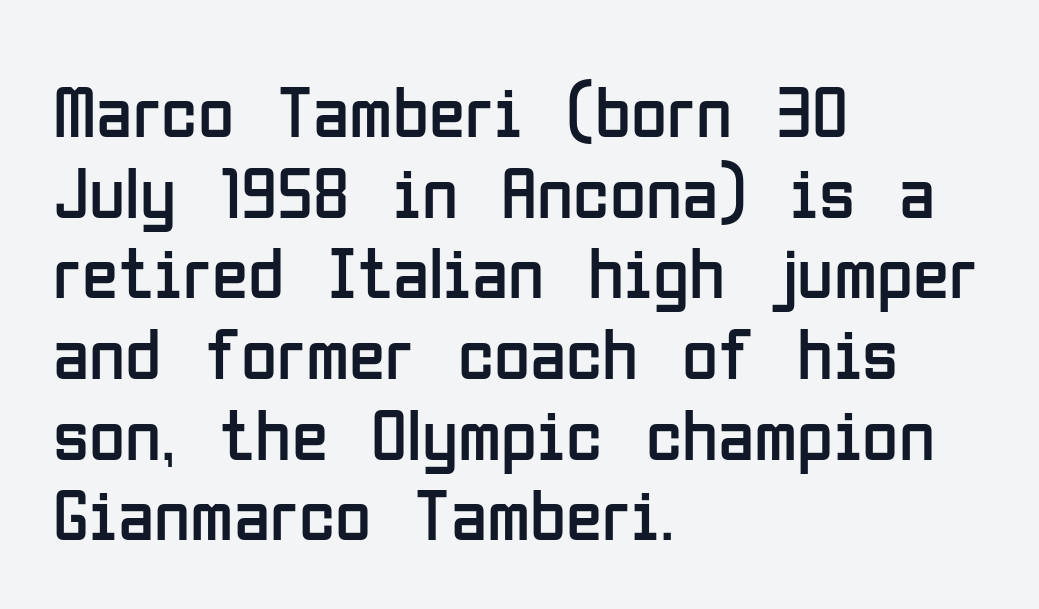
The image shows 74 px regular-weight, condensed sans-serif type, upright; set left-aligned, tight line spacing (1.09x), normal letter spacing, not underlined; low stroke contrast and a medium x-height.
